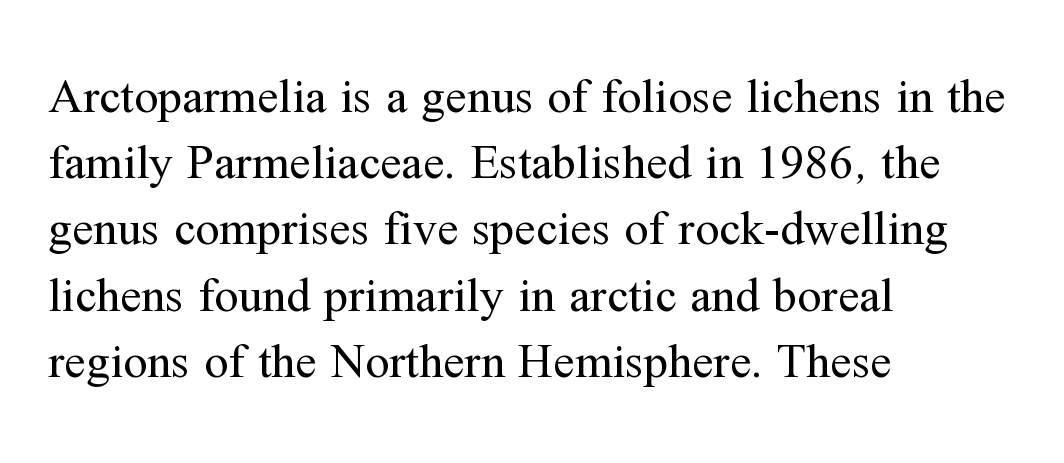
These lines are rendered in a variable-pitch font. Ascenders rise straight up at ninety degrees. Caption: standard tracking, unaltered. Vertical spacing — default. The compositor pushed each line to the left boundary. Note: serifs present on the glyphs.
